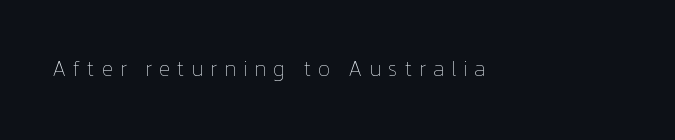
Inter-character spacing is expanded well beyond the font's built-in metrics. Nothing heavy about these letters — not bold at all. Descenders are the only things crossing below the line. Ascenders rise straight up at ninety degrees.
